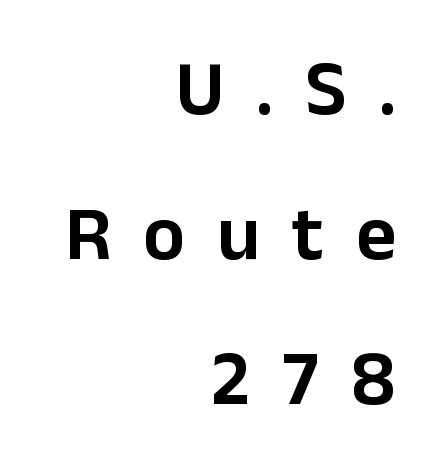
Glance below the letters and you will spot only blank space. The face used here is a sans, in the tradition of grotesques and geometrics. The lines are quadded right. These lines are rendered in a variable-pitch font. This sample uses expanded letter spacing, leaving extra air between glyphs.
